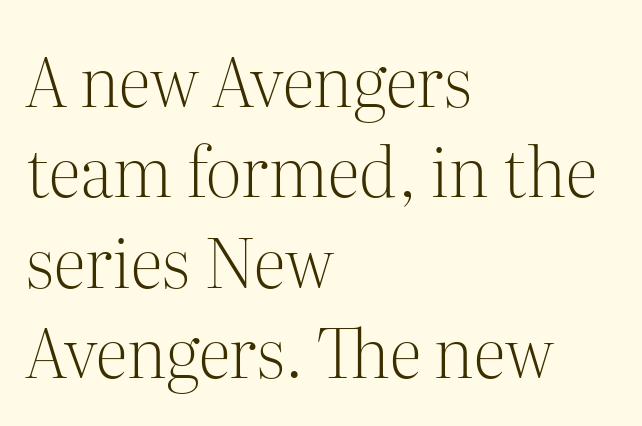
{"serif": "yes", "italic": "no", "bold": "no", "weight": "light", "width": "normal", "stroke_contrast": "medium", "x_height": "medium", "monospaced": "no", "underline": "no", "align": "left", "line_spacing": "normal", "line_spacing_ratio": 1.33, "letter_spacing": "normal", "letter_spacing_em": 0.0, "glyph_px": 68}
